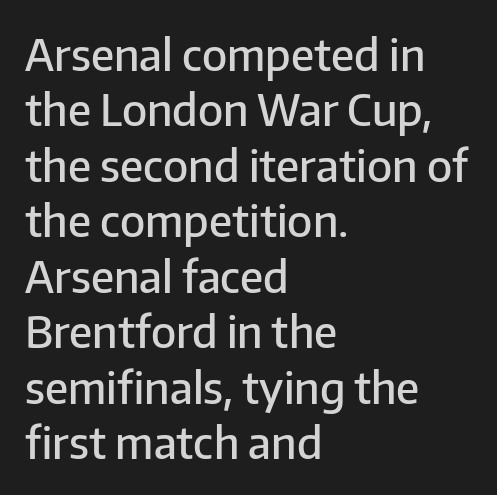
The line-height multiplier appears to be the usual default. Font category for this specimen: sans-serif. Is this a fixed-width face? No — the glyphs have proportional, varying widths. Honestly, the letter spacing is just normal — you wouldn't notice it. Notice how the stems are strictly vertical — no italics here. The area under the type is left untouched.
